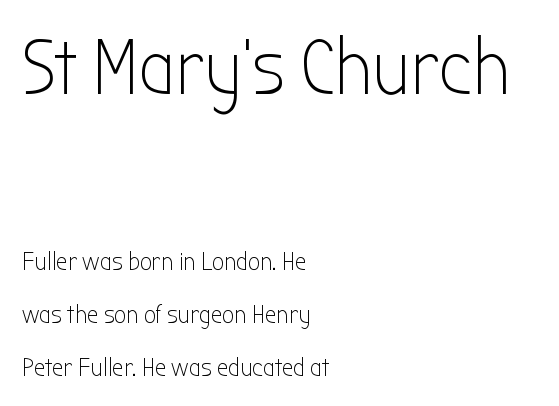
In terms of letterform style, serifs are entirely absent. These two chunks differ in scale, with the top chunk taking the larger measure. The typesetting does not lean heavy: it is not bold. The passage shown is typed in a proportional face where columns would drift. The lettering holds an erect, upright posture throughout.
